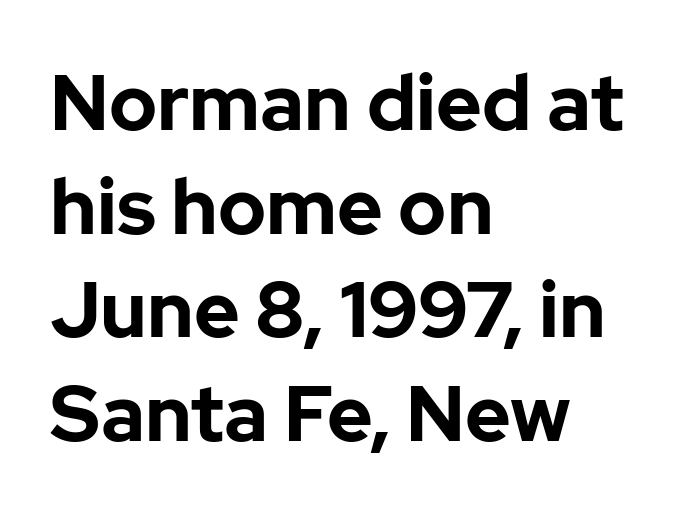
Q: Is the text bold? A: Yes.
Q: Is the text italic (slanted)? A: No, it is upright.
Q: Is the typeface a serif or a sans-serif typeface? A: Sans-serif.
Q: Is the text underlined? A: No.
Q: How is the paragraph aligned? A: Left-aligned.
Q: Is the spacing between letters normal or unusually wide? A: Normal.
Q: Is the spacing between lines tight, normal or loose? A: Normal.
Q: Width (condensed, normal, or wide)? A: Normal.
Q: Stroke contrast? A: Low.
Q: x-height? A: Medium.
Q: Monospaced? A: No.
